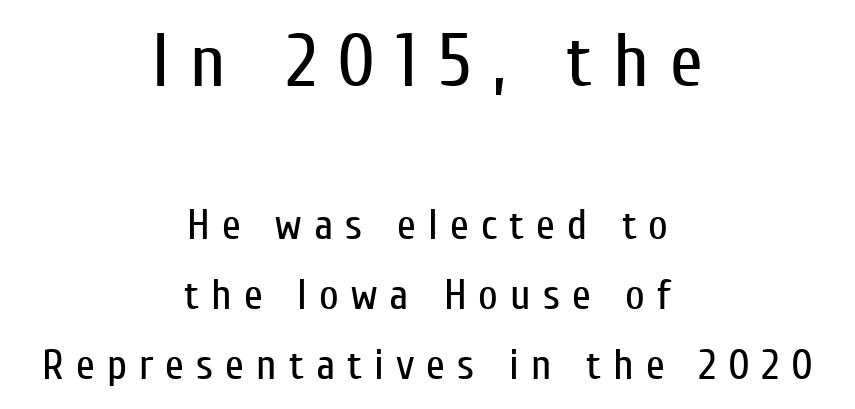
Caption: face not bold, strokes unweighted. The face used here is proportionally spaced, like ordinary book or web type. Underlining? Definitely not there. Honestly, the row spacing looks completely unremarkable. In terms of letterspacing, this is a distinctly airy, spread setting.
